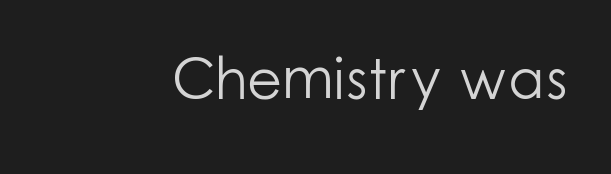
Ascenders rise straight up at ninety degrees. The area under the type is left untouched. Do the characters align in a grid? No, the font is proportional. This sample uses plain, unmodified letter spacing. Classification — sans serif. The passage shown is not bold in any degree.
